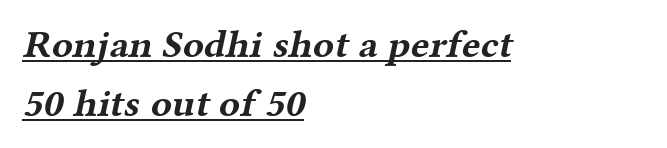
{"serif": "yes", "bold": "yes", "weight": "bold", "width": "wide", "stroke_contrast": "medium", "x_height": "medium", "monospaced": "no", "underline": "yes", "align": "left", "line_spacing": "normal", "line_spacing_ratio": 1.51, "letter_spacing": "normal", "letter_spacing_em": 0.0, "glyph_px": 39}
